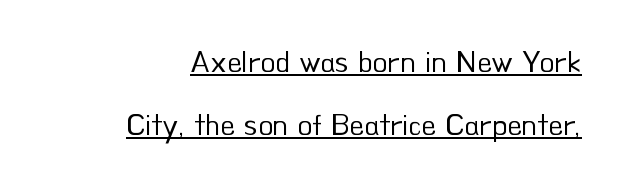
Q: Is the text bold? A: No.
Q: Is the text italic (slanted)? A: No, it is upright.
Q: Is the typeface a serif or a sans-serif typeface? A: Sans-serif.
Q: Is the text underlined? A: Yes.
Q: Is the spacing between letters normal or unusually wide? A: Normal.
Q: Is the spacing between lines tight, normal or loose? A: Loose.
Q: Width (condensed, normal, or wide)? A: Normal.
Q: Stroke contrast? A: Low.
Q: x-height? A: Small.
Q: Monospaced? A: No.
